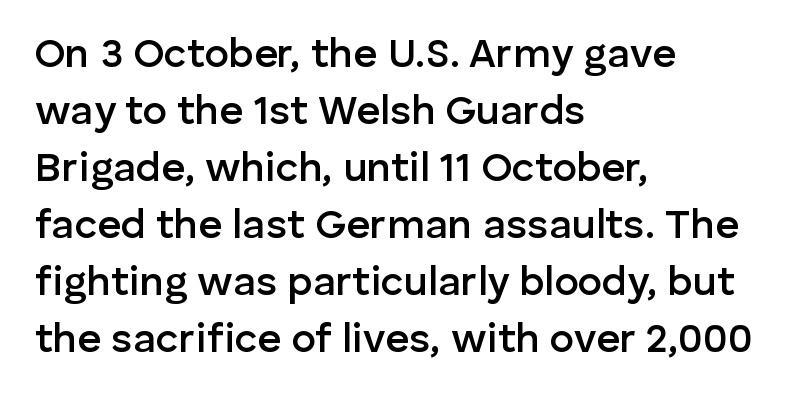
Q: Is the text bold? A: Semi-bold.
Q: Is the text italic (slanted)? A: No, it is upright.
Q: Is the typeface a serif or a sans-serif typeface? A: Sans-serif.
Q: Is the text underlined? A: No.
Q: How is the paragraph aligned? A: Left-aligned.
Q: Is the spacing between letters normal or unusually wide? A: Normal.
Q: Is the spacing between lines tight, normal or loose? A: Normal.
Q: Width (condensed, normal, or wide)? A: Normal.
Q: Stroke contrast? A: Low.
Q: x-height? A: Medium.
Q: Monospaced? A: No.
